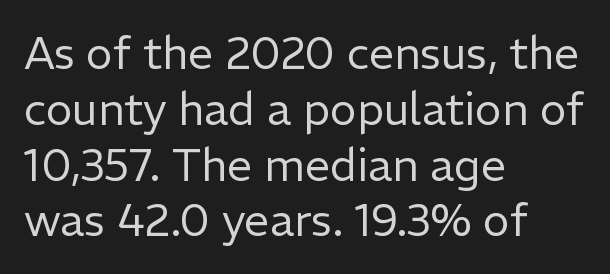
The image shows 45 px regular-weight sans-serif type, upright; set left-aligned, line spacing 1.24x, normal letter spacing, not underlined; low stroke contrast and a medium x-height.
